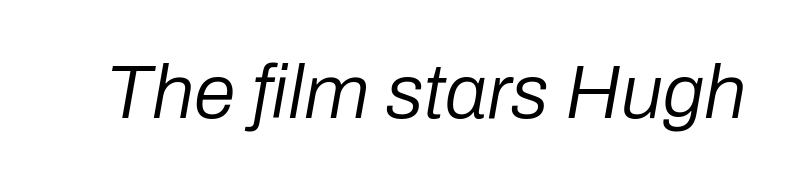
Q: Is the text bold? A: No.
Q: Is the text italic (slanted)? A: Yes, it leans right by about 10 degrees.
Q: Is the text underlined? A: No.
Q: Is the spacing between letters normal or unusually wide? A: Normal.
Q: Width (condensed, normal, or wide)? A: Normal.
Q: Stroke contrast? A: Low.
Q: x-height? A: Medium.
Q: Monospaced? A: No.
